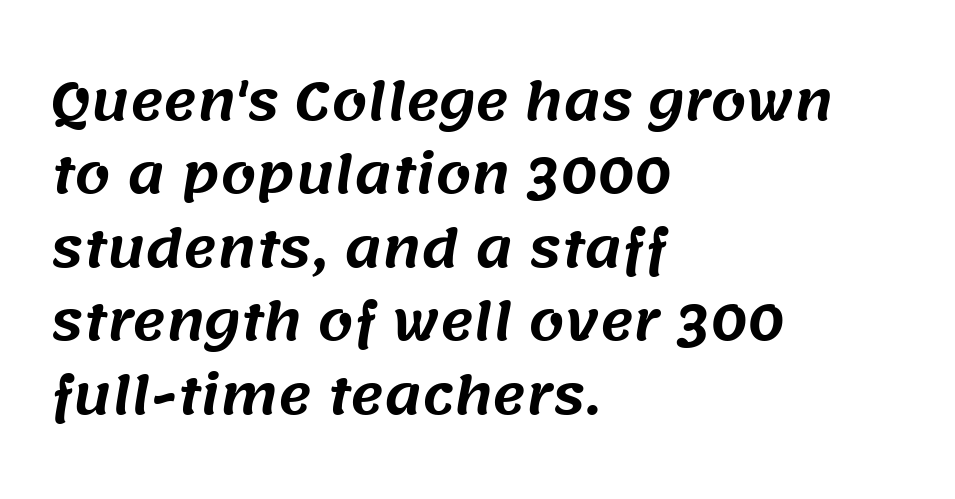
Q: Is the typeface a serif or a sans-serif typeface? A: Sans-serif.
Q: Is the text underlined? A: No.
Q: How is the paragraph aligned? A: Left-aligned.
Q: Is the spacing between letters normal or unusually wide? A: Normal.
Q: Is the spacing between lines tight, normal or loose? A: Normal.
Q: Width (condensed, normal, or wide)? A: Normal.
Q: Stroke contrast? A: Medium.
Q: x-height? A: Large.
Q: Monospaced? A: No.
